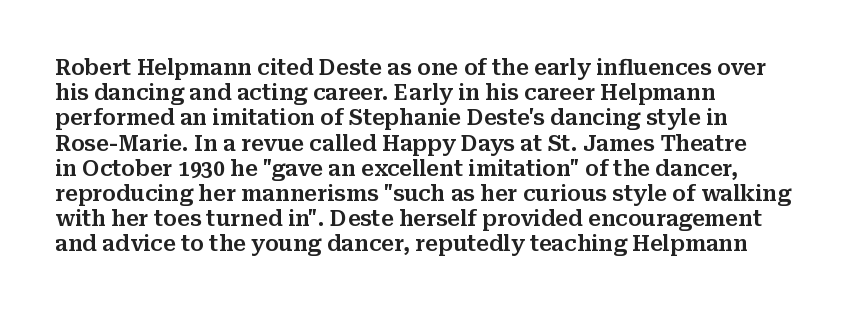
{"italic": "no", "underline": "no", "align": "left", "line_spacing_ratio": 1.2, "letter_spacing": "normal", "letter_spacing_em": 0.0, "glyph_px": 21}
